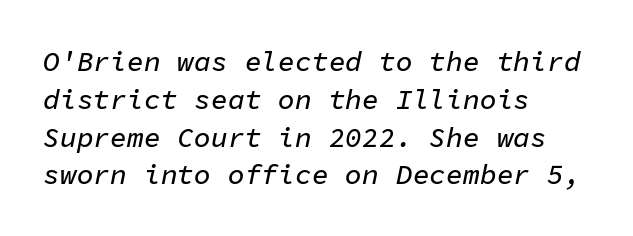
The image shows 28 px text type, italic (leaning right), monospaced; set left-aligned, normal line spacing (1.35x), normal letter spacing, not underlined; low stroke contrast and a medium x-height.
